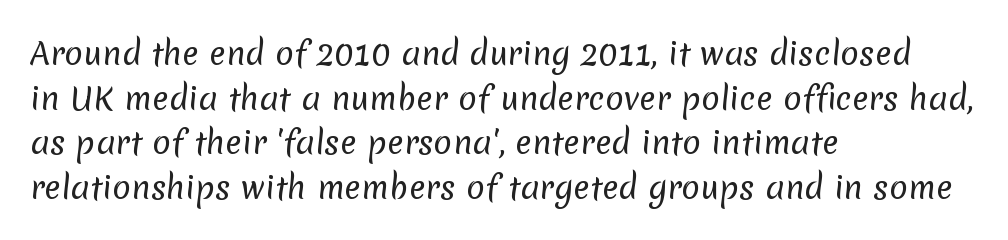
{"serif": "no", "bold": "no", "weight": "regular", "width": "normal", "stroke_contrast": "low", "x_height": "medium", "monospaced": "no", "underline": "no", "align": "left", "line_spacing": "normal", "line_spacing_ratio": 1.44, "letter_spacing": "normal", "letter_spacing_em": 0.0, "glyph_px": 31}
